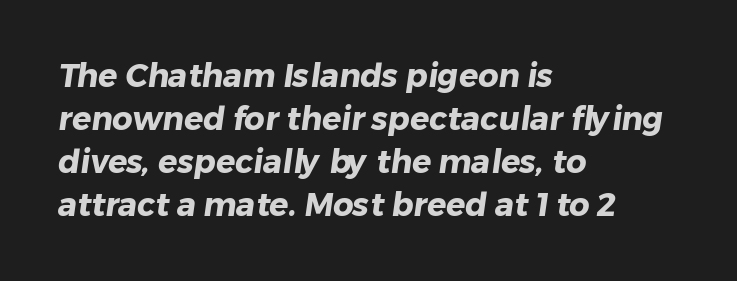
Q: Is the text bold? A: Yes.
Q: Is the typeface a serif or a sans-serif typeface? A: Sans-serif.
Q: Is the text underlined? A: No.
Q: How is the paragraph aligned? A: Left-aligned.
Q: Is the spacing between letters normal or unusually wide? A: Normal.
Q: Is the spacing between lines tight, normal or loose? A: Normal.
Q: Width (condensed, normal, or wide)? A: Normal.
Q: Stroke contrast? A: Low.
Q: x-height? A: Medium.
Q: Monospaced? A: No.
